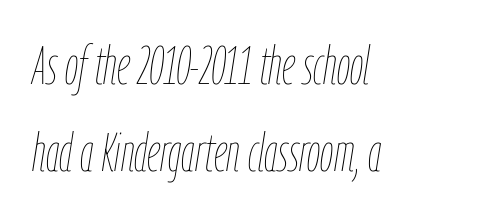
The image shows 53 px thin, condensed type, italic (leaning right); set left-aligned, normal line spacing (1.64x), normal letter spacing, not underlined; low stroke contrast and a medium x-height.
